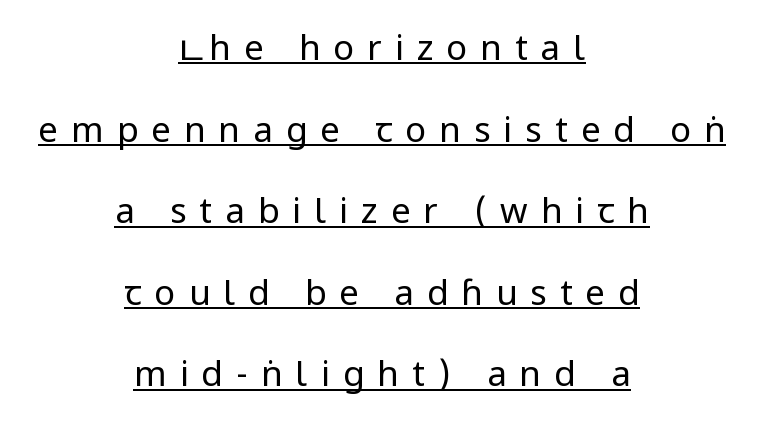
{"serif": "no", "italic": "no", "bold": "no", "weight": "regular", "width": "condensed", "stroke_contrast": "low", "x_height": "large", "monospaced": "no", "underline": "yes", "align": "center", "line_spacing": "loose", "line_spacing_ratio": 2.33, "letter_spacing": "wide", "letter_spacing_em": 0.37, "glyph_px": 35}
